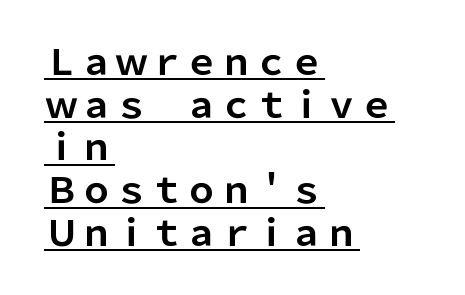
{"serif": "no", "italic": "no", "bold": "yes", "weight": "bold", "width": "normal", "stroke_contrast": "low", "x_height": "medium", "monospaced": "no", "underline": "yes", "align": "left", "line_spacing_ratio": 1.22, "letter_spacing": "normal", "letter_spacing_em": 0.0, "glyph_px": 35}
